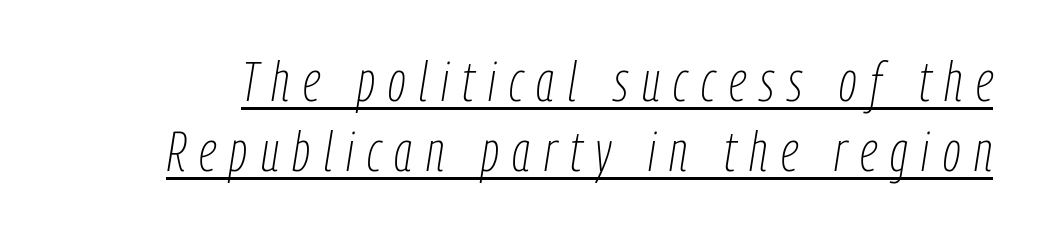
Q: Is the text bold? A: No.
Q: Is the text italic (slanted)? A: Yes, it leans right by about 9 degrees.
Q: Is the text underlined? A: Yes.
Q: Is the spacing between letters normal or unusually wide? A: Unusually wide.
Q: Is the spacing between lines tight, normal or loose? A: Normal.
Q: Width (condensed, normal, or wide)? A: Condensed.
Q: Stroke contrast? A: Low.
Q: x-height? A: Medium.
Q: Monospaced? A: No.
